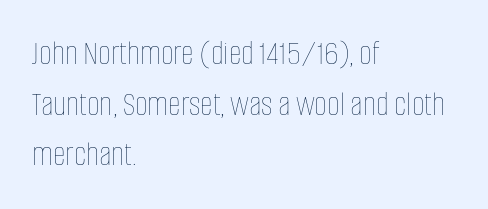
Q: Is the text bold? A: No.
Q: Is the text italic (slanted)? A: No, it is upright.
Q: Is the text underlined? A: No.
Q: How is the paragraph aligned? A: Left-aligned.
Q: Is the spacing between letters normal or unusually wide? A: Normal.
Q: Is the spacing between lines tight, normal or loose? A: Normal.
Q: Width (condensed, normal, or wide)? A: Condensed.
Q: Stroke contrast? A: Low.
Q: x-height? A: Large.
Q: Monospaced? A: No.
